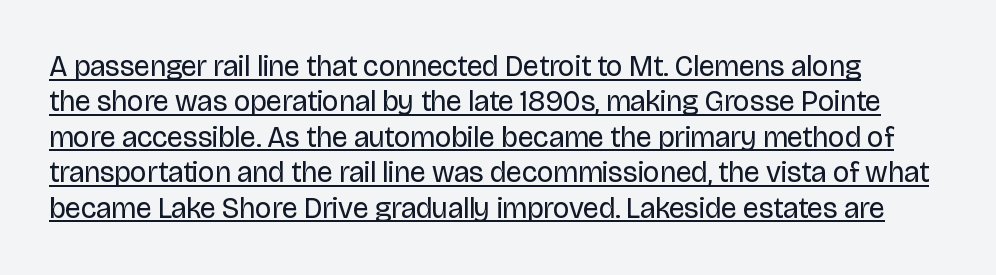
{"serif": "no", "italic": "no", "bold": "no", "weight": "regular", "width": "normal", "stroke_contrast": "low", "x_height": "large", "monospaced": "no", "underline": "yes", "line_spacing_ratio": 1.22, "letter_spacing": "normal", "letter_spacing_em": 0.0, "glyph_px": 29}
